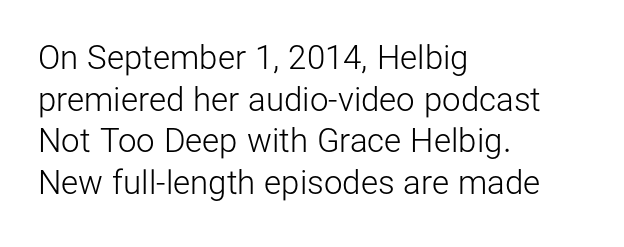
The image shows 33 px light sans-serif type, upright; set left-aligned, normal line spacing (1.26x), normal letter spacing, not underlined; low stroke contrast and a medium x-height.
